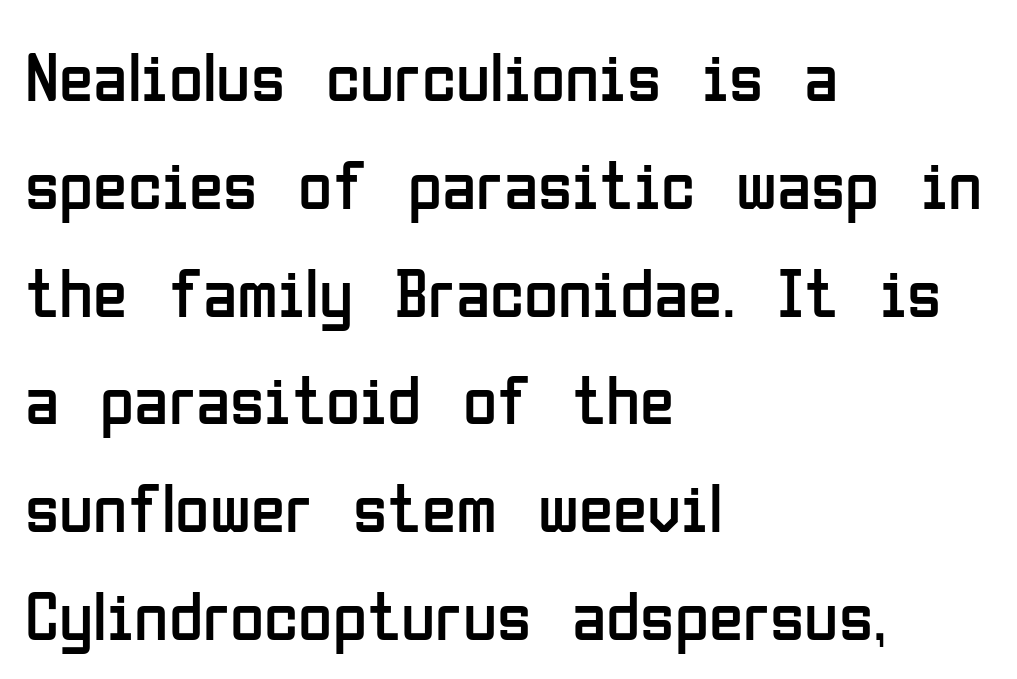
The face used here is proportionally spaced, like ordinary book or web type. The space beneath each line is pristine and unruled. Type style note: lacks serifs. Inter-character spacing is left at the font's built-in metrics. Is there any slant? The stems are plumb.
